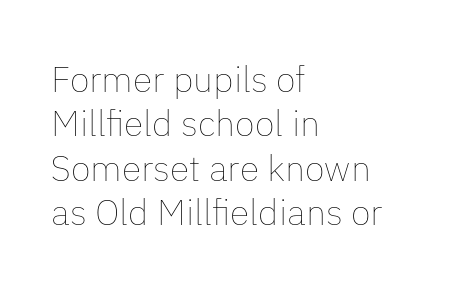
{"italic": "no", "bold": "no", "weight": "thin", "width": "normal", "stroke_contrast": "low", "x_height": "medium", "monospaced": "no", "underline": "no", "align": "left", "line_spacing_ratio": 1.23, "letter_spacing": "normal", "letter_spacing_em": 0.0, "glyph_px": 36}
